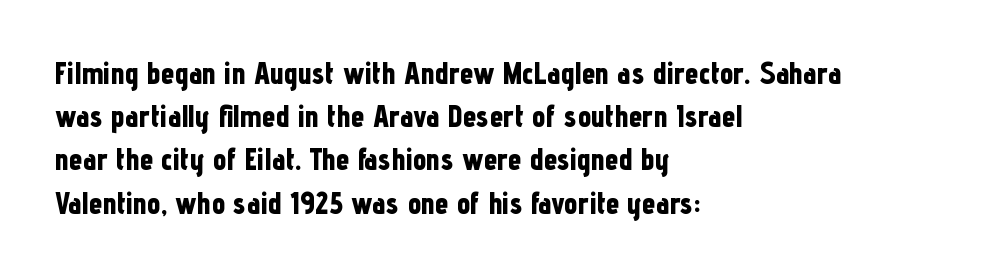
The specimen omits any rule beneath the text block's lines. These lines carry a lot of weight — the face is fully bold. These lines are composed in type without serifs. This sample keeps an unexceptional amount of space between lines. Do the characters align in a grid? No, the font is proportional.
